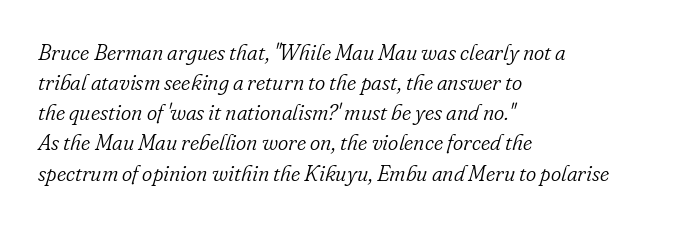
Notice how the stems are inclined rather than vertical — that's the hallmark of italics. Clear beneath every line of the passage. Typeset ragged right — the left edge is the straight one. The letterforms sit at book weight or below. Tracking here is standard; glyphs follow each other at the usual distance. Successive baselines arrive at the customary interval.
